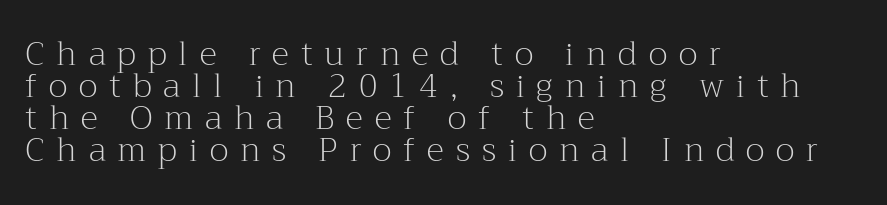
The image shows 33 px light serif type, upright; set left-aligned, tight line spacing (0.97x), unusually wide letter spacing (+0.36 em), not underlined; medium stroke contrast and a medium x-height.
